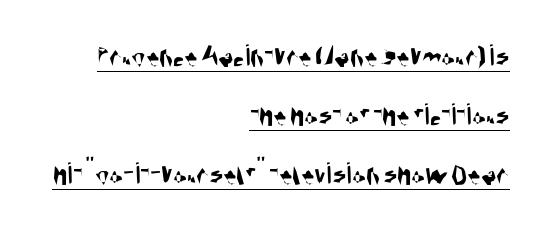
Like a heading marked for emphasis, these lines bear an underscore. Here the glyphs are tracked normally, forming tight word shapes. Horizontal alignment here is rightward, an uncommon choice for prose. Check where the strokes stop: nothing finishes them off — pure sans. Note the varied advance widths — an 'i' is clearly narrower than an 'm'.
